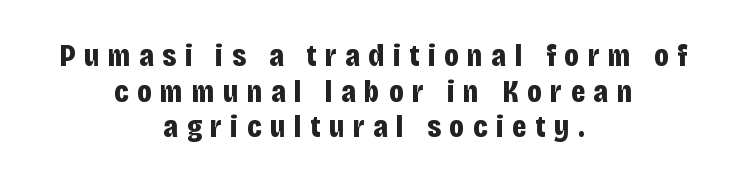
The image shows 32 px bold, condensed sans-serif type, upright; set centered, tight line spacing (1.11x), unusually wide letter spacing (+0.27 em), not underlined; low stroke contrast and a large x-height.
